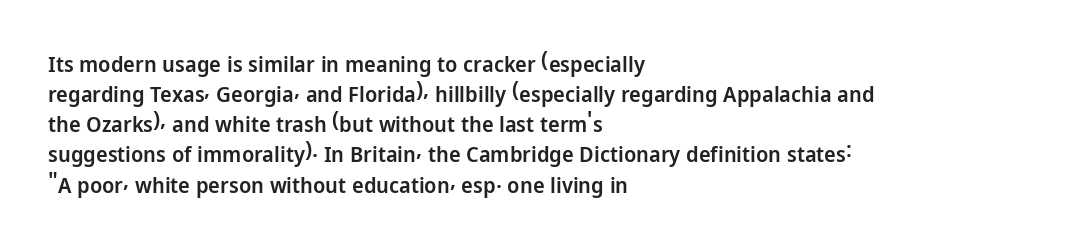
The rows are spaced the way most documents space them. Default kerning and tracking; the words read as compact shapes. Reading down the block, your eye returns to a fixed left position each line. The lettering stays uniformly vertical, giving the passage a roman look. Set as a demibold, roughly 600 on the weight scale.
